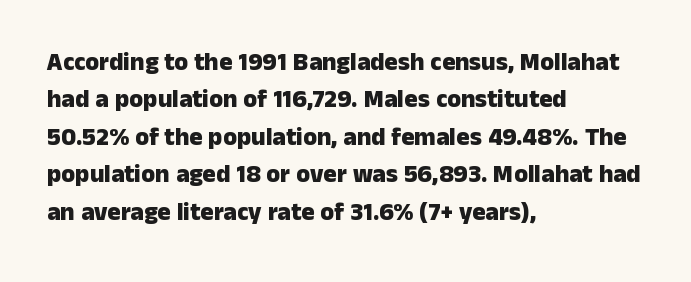
Q: Is the text bold? A: Yes.
Q: Is the text italic (slanted)? A: No, it is upright.
Q: Is the text underlined? A: No.
Q: How is the paragraph aligned? A: Left-aligned.
Q: Is the spacing between letters normal or unusually wide? A: Normal.
Q: Is the spacing between lines tight, normal or loose? A: Normal.
